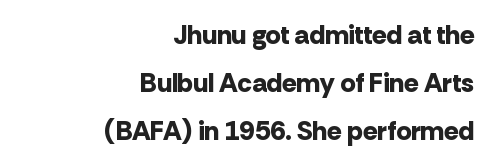
The gaps between neighbouring characters are ordinary and unremarkable. Where is the straight margin? On the right. Posture: upright roman. Caption: bold face, heavy strokes. Clear beneath every line of the passage.
